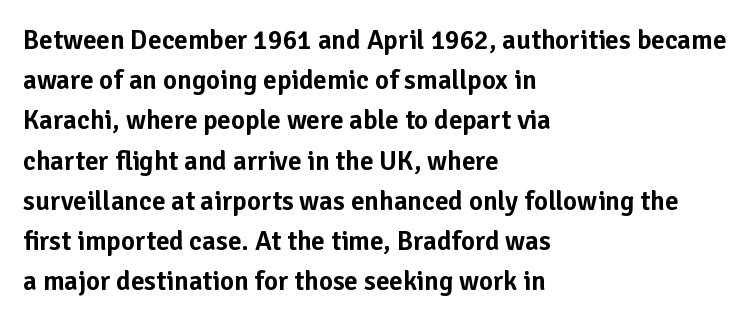
Summary of vertical rhythm: regular, with standard interline spacing. No italicization has been applied; the sample stays upright. One-word summary of the alignment: left. The line texture is even and compact thanks to regular tracking. The space directly below the letters is spotless.
